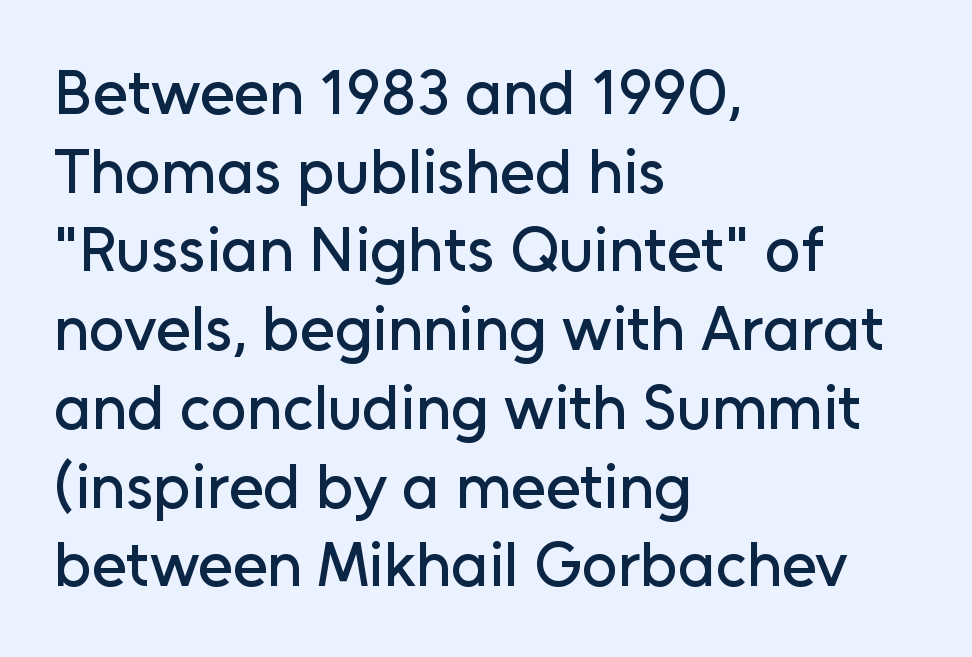
The image shows 63 px sans-serif type, upright; set left-aligned, normal line spacing (1.25x), normal letter spacing, not underlined; low stroke contrast and a medium x-height.
